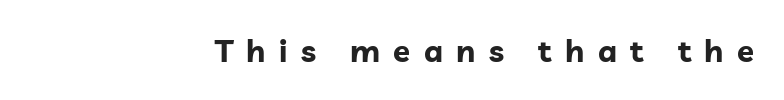
The image shows 31 px bold sans-serif type, upright; set right-aligned, unusually wide letter spacing (+0.43 em), not underlined; low stroke contrast and a medium x-height.
